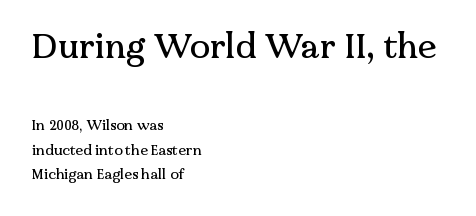
{"serif": "yes", "italic": "no", "width": "normal", "stroke_contrast": "medium", "x_height": "medium", "monospaced": "no", "underline": "no", "align": "left", "line_spacing_ratio": 1.76, "letter_spacing": "normal", "letter_spacing_em": 0.0, "larger_block": "first", "size_ratio": 2.43, "glyph_px": 34}
